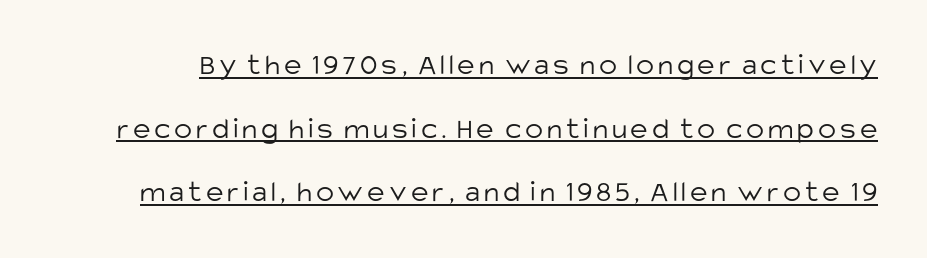
What kind of face is this? One without serifs — a sans. Does the leading feel generous? Absolutely, it's lavish. Weight: regular or lighter. Like a heading marked for emphasis, these lines bear an underscore. A typesetter would call this proportional, since set widths differ per character. The letters stand upright; this is a roman face.
